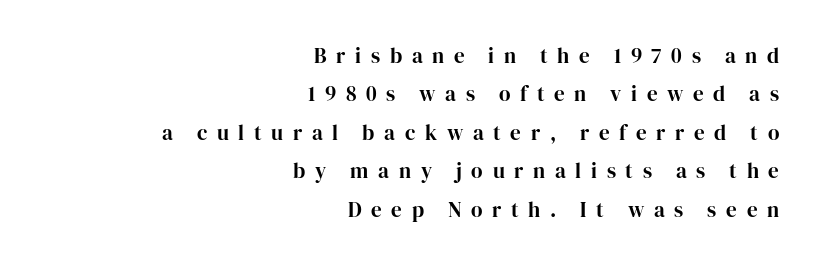
This is the regular roman posture of the typeface. Any mark beneath the type? The region is blank. The typesetter chose a ragged-left arrangement here. Tracking here is generous; glyphs stand well apart from one another.
